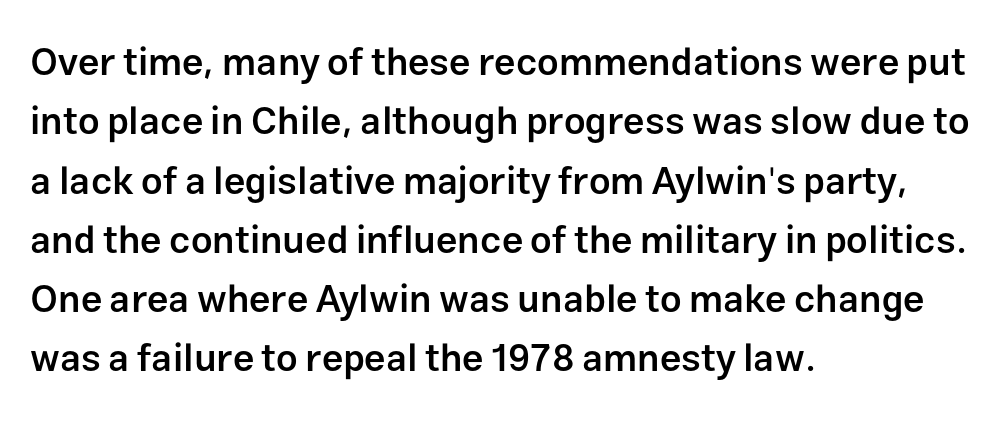
{"serif": "no", "italic": "no", "bold": "semi", "weight": "semibold", "width": "normal", "stroke_contrast": "low", "x_height": "medium", "monospaced": "no", "underline": "no", "align": "left", "line_spacing": "normal", "line_spacing_ratio": 1.56, "letter_spacing": "normal", "letter_spacing_em": 0.0, "glyph_px": 38}
